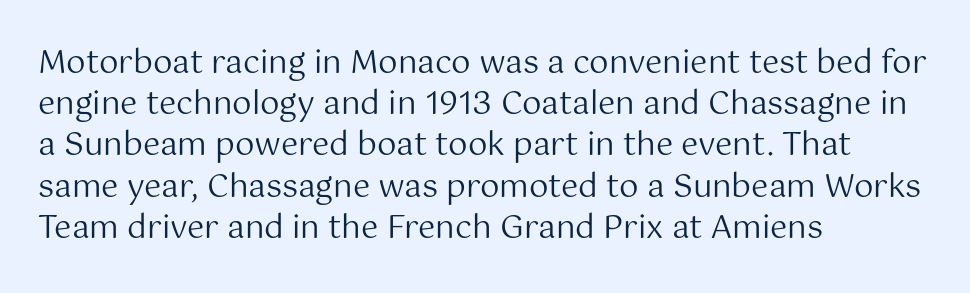
Rows of type keep a routine distance in the vertical direction. A classic flush-left, rag-right setting is used for this passage. Weight: regular or lighter. Spacing between characters is what you'd get straight out of the box.
